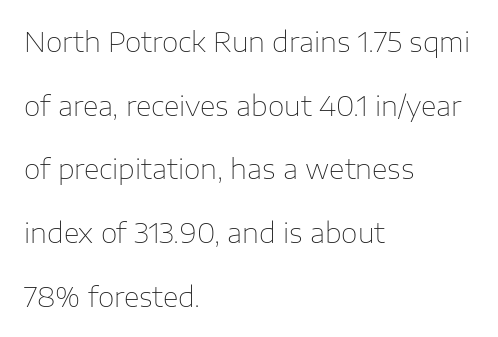
The image shows 27 px text type, upright; set left-aligned, loose line spacing (2.36x), normal letter spacing, not underlined.
